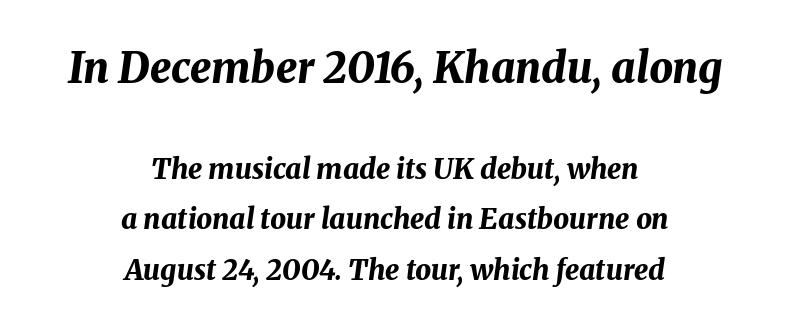
{"italic": "yes", "lean": "right", "slant_degrees": 8, "bold": "yes", "weight": "bold", "width": "normal", "stroke_contrast": "medium", "x_height": "medium", "monospaced": "no", "underline": "no", "align": "center", "line_spacing_ratio": 1.81, "letter_spacing": "normal", "letter_spacing_em": 0.0, "larger_block": "first", "size_ratio": 1.5, "glyph_px": 42}
